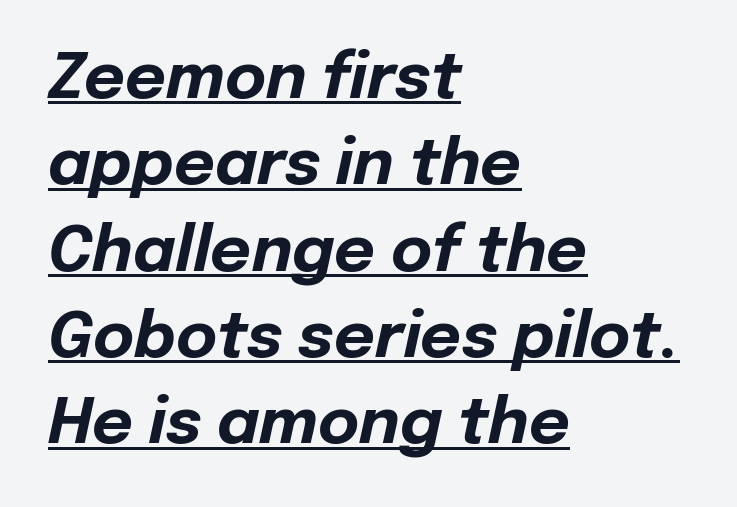
The image shows 63 px bold type, italic (leaning right); set left-aligned, normal line spacing (1.37x), normal letter spacing, underlined; low stroke contrast and a medium x-height.
